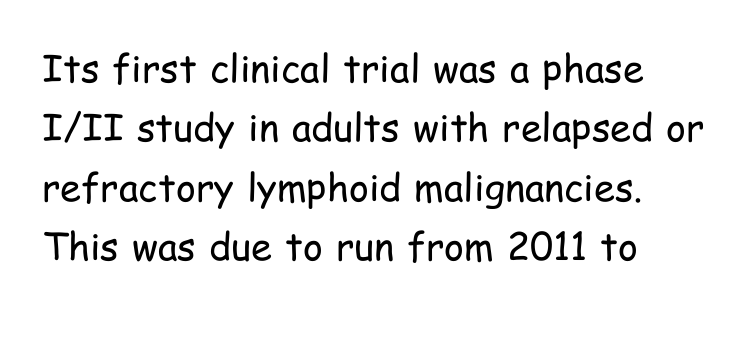
The tracking reads as untouched default to a designer's eye. Stroke terminals: plain, sans-serif. Nope, not italic — everything's standing straight. Quick note: interline space is typical.
